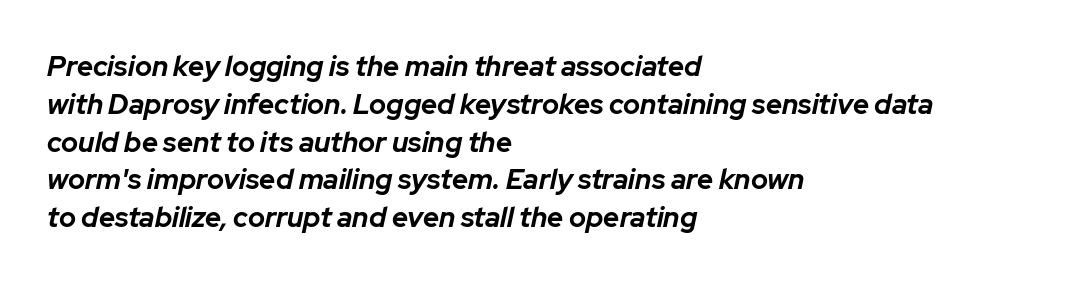
{"italic": "yes", "lean": "right", "slant_degrees": 12, "bold": "yes", "weight": "bold", "width": "normal", "stroke_contrast": "low", "x_height": "medium", "monospaced": "no", "underline": "no", "align": "left", "line_spacing": "normal", "line_spacing_ratio": 1.35, "letter_spacing": "normal", "letter_spacing_em": 0.0, "glyph_px": 28}
